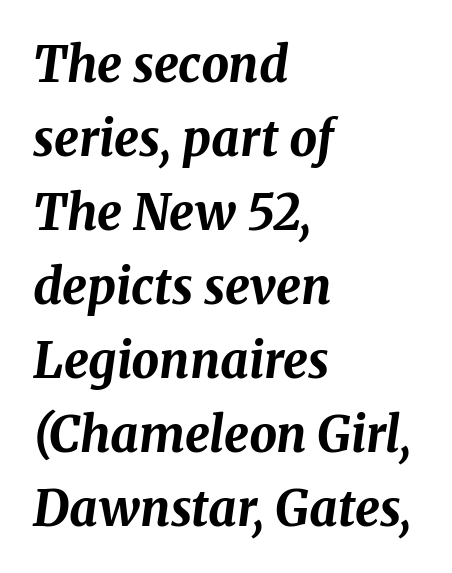
Q: Is the text bold? A: Yes.
Q: Is the text italic (slanted)? A: Yes, it leans right by about 8 degrees.
Q: Is the text underlined? A: No.
Q: How is the paragraph aligned? A: Left-aligned.
Q: Is the spacing between letters normal or unusually wide? A: Normal.
Q: Is the spacing between lines tight, normal or loose? A: Normal.
Q: Width (condensed, normal, or wide)? A: Normal.
Q: Stroke contrast? A: Medium.
Q: x-height? A: Medium.
Q: Monospaced? A: No.
